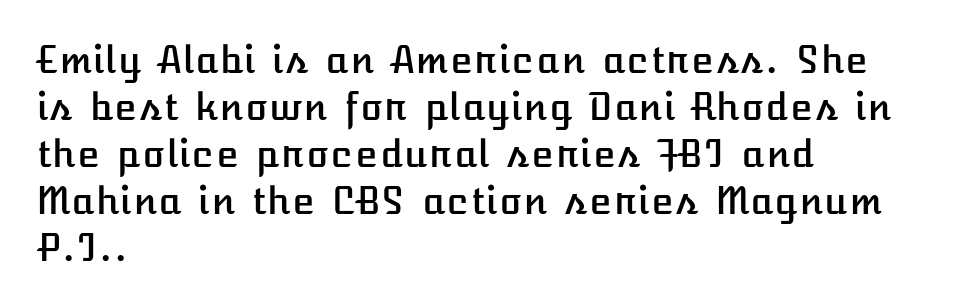
Q: Is the text italic (slanted)? A: No, it is upright.
Q: Is the text underlined? A: No.
Q: How is the paragraph aligned? A: Left-aligned.
Q: Is the spacing between letters normal or unusually wide? A: Normal.
Q: Is the spacing between lines tight, normal or loose? A: Normal.
Q: Width (condensed, normal, or wide)? A: Normal.
Q: Stroke contrast? A: Low.
Q: x-height? A: Medium.
